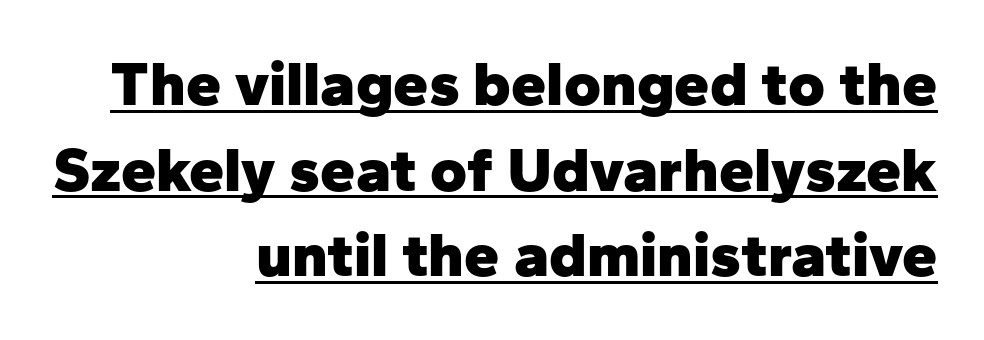
The image shows 63 px heavy sans-serif type, upright; set right-aligned, normal line spacing (1.36x), normal letter spacing, underlined; low stroke contrast and a medium x-height.
